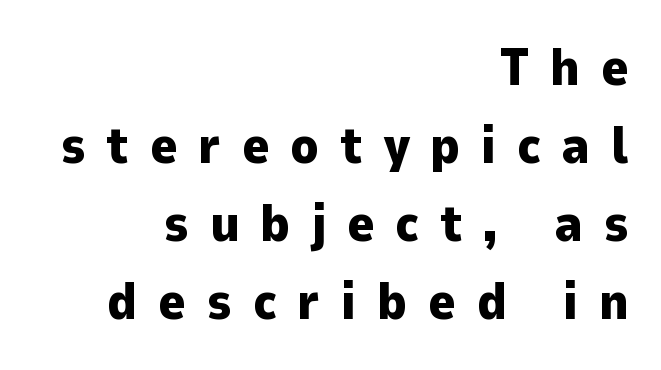
The image shows 52 px heavy sans-serif type, upright; set right-aligned, normal line spacing (1.5x), unusually wide letter spacing (+0.4 em), not underlined; low stroke contrast and a medium x-height.
